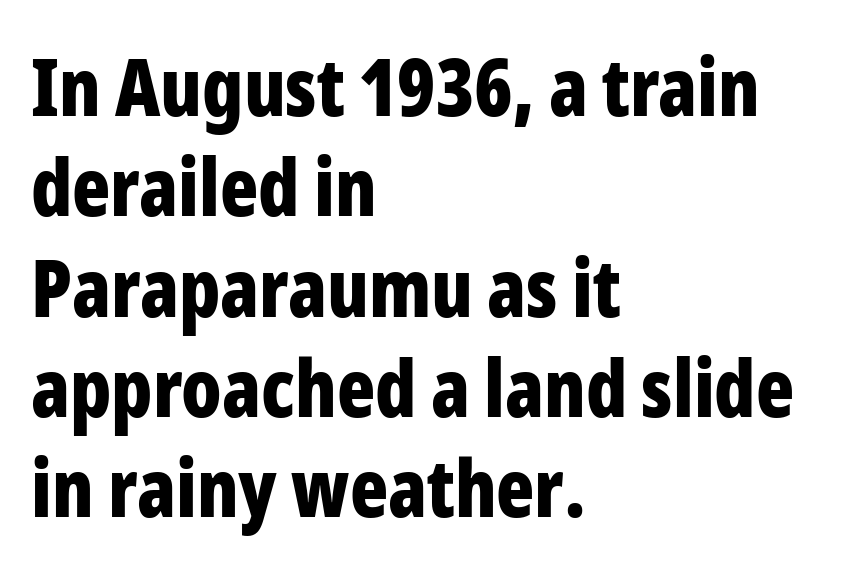
The image shows 79 px bold, condensed sans-serif type, upright; set left-aligned, normal line spacing (1.27x), normal letter spacing, not underlined; low stroke contrast and a medium x-height.
